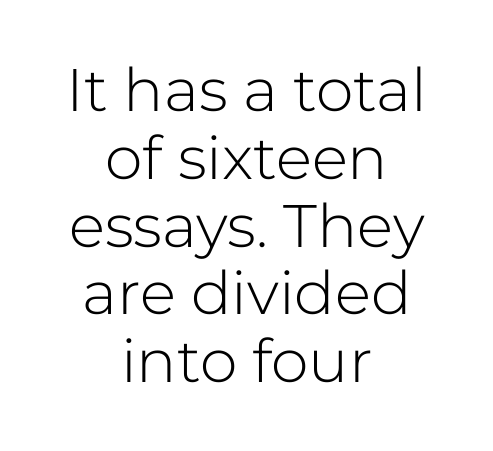
The image shows 60 px light sans-serif type, upright; set centered, tight line spacing (1.13x), normal letter spacing, not underlined; low stroke contrast and a medium x-height.
